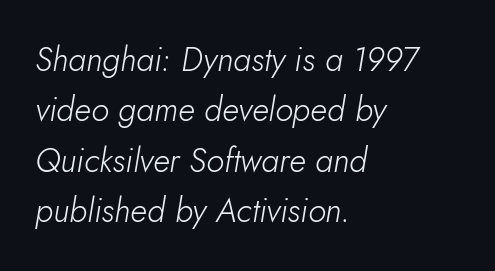
{"italic": "yes", "lean": "right", "slant_degrees": 5, "bold": "no", "weight": "light", "width": "normal", "stroke_contrast": "low", "x_height": "small", "monospaced": "no", "underline": "no", "align": "left", "line_spacing": "normal", "line_spacing_ratio": 1.53, "letter_spacing": "normal", "letter_spacing_em": 0.0, "glyph_px": 33}
